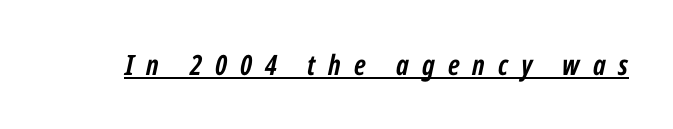
The image shows 28 px semibold, condensed type, italic (leaning right); set unusually wide letter spacing (+0.46 em), underlined; low stroke contrast and a medium x-height.
